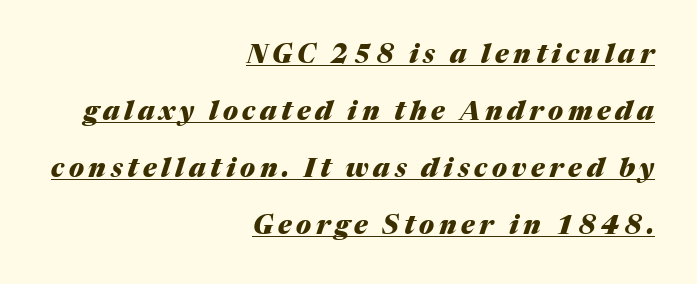
The image shows 26 px bold type, italic (leaning right); set right-aligned, loose line spacing (2.19x), underlined.
